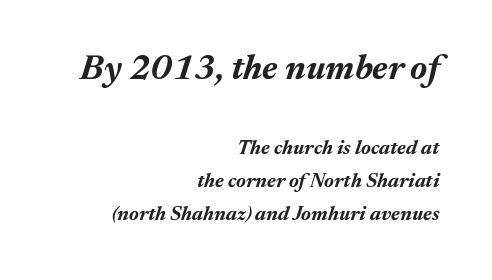
The image shows 35 px bold type, italic (leaning right); set right-aligned, normal line spacing (1.66x), normal letter spacing, not underlined; the first (top) block is 1.75x larger; medium stroke contrast and a medium x-height.
